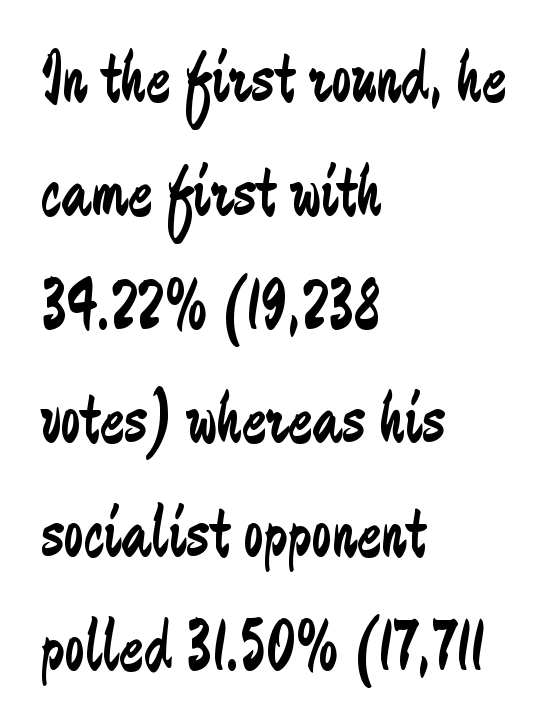
What's the leading like? Ordinary, nothing unusual. Type without underlining. Caption: face not bold, strokes unweighted. A typesetter would call this proportional, since set widths differ per character. Grotesque or geometric, the face here clearly has no serifs. Caption: standard tracking, unaltered.
